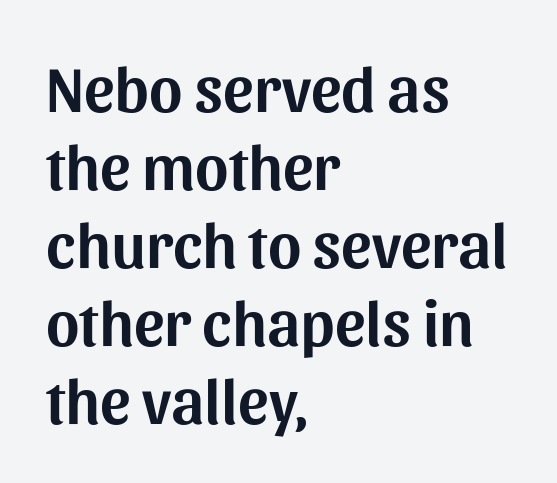
{"serif": "no", "italic": "no", "width": "normal", "stroke_contrast": "medium", "x_height": "medium", "monospaced": "no", "underline": "no", "align": "left", "line_spacing_ratio": 1.22, "letter_spacing": "normal", "letter_spacing_em": 0.0, "glyph_px": 64}
